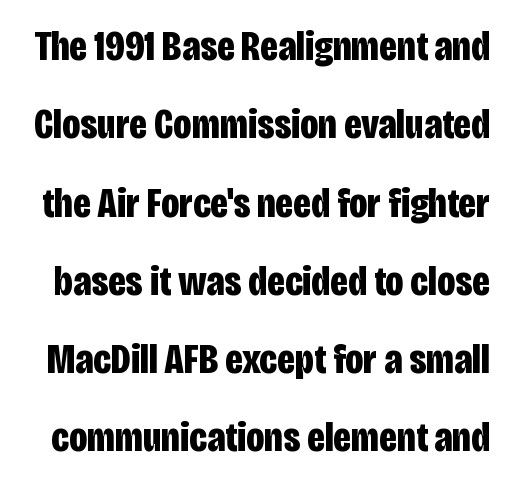
Varying glyph widths throughout — classic text-font behaviour. Every letter is thick-stroked: bold, no question. Every character sits straight up, as roman type does. Honestly, there is no underline to notice here at all.
